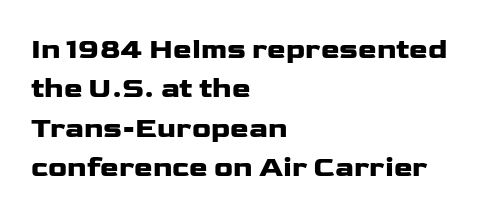
Q: Is the text italic (slanted)? A: No, it is upright.
Q: Is the typeface a serif or a sans-serif typeface? A: Sans-serif.
Q: Is the text underlined? A: No.
Q: How is the paragraph aligned? A: Left-aligned.
Q: Is the spacing between letters normal or unusually wide? A: Normal.
Q: Is the spacing between lines tight, normal or loose? A: Normal.
Q: Width (condensed, normal, or wide)? A: Wide.
Q: Stroke contrast? A: Low.
Q: x-height? A: Medium.
Q: Monospaced? A: No.
